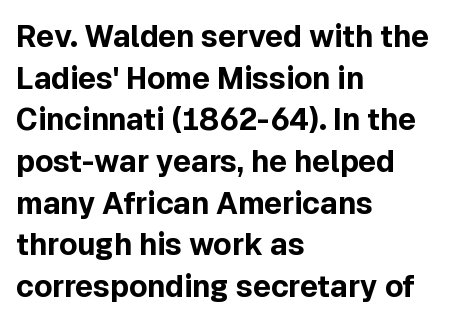
Typographic density is high because the face is bold. Note: no serifs on the glyphs. Compared with typical body copy, the letter spacing here is the same. The typesetter chose a ragged-right arrangement here. The passage shown stacks its lines at a standard gap.
